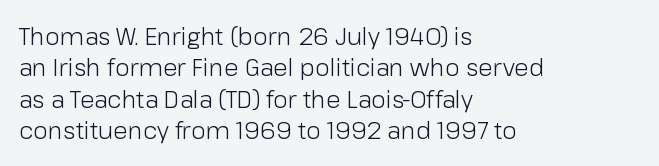
{"italic": "no", "bold": "no", "underline": "no", "align": "left", "line_spacing": "normal", "line_spacing_ratio": 1.31, "letter_spacing": "normal", "letter_spacing_em": 0.0, "glyph_px": 24}
